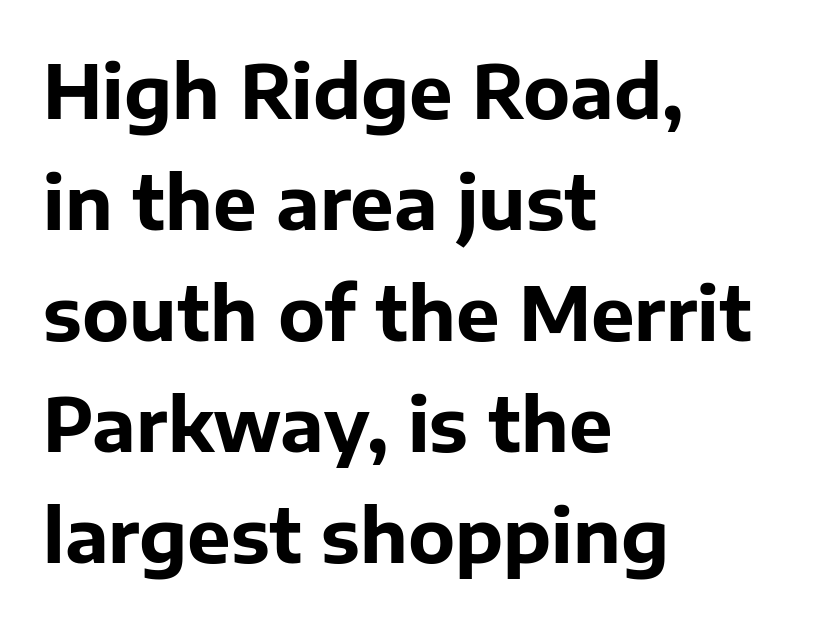
Q: Is the text bold? A: Yes.
Q: Is the text italic (slanted)? A: No, it is upright.
Q: Is the typeface a serif or a sans-serif typeface? A: Sans-serif.
Q: Is the text underlined? A: No.
Q: How is the paragraph aligned? A: Left-aligned.
Q: Is the spacing between letters normal or unusually wide? A: Normal.
Q: Is the spacing between lines tight, normal or loose? A: Normal.
Q: Width (condensed, normal, or wide)? A: Normal.
Q: Stroke contrast? A: Low.
Q: x-height? A: Medium.
Q: Monospaced? A: No.
